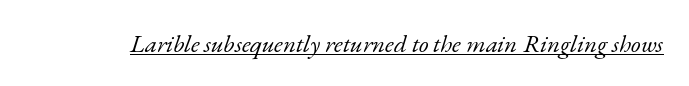
{"italic": "yes", "lean": "right", "slant_degrees": 17, "bold": "no", "underline": "yes", "letter_spacing": "normal", "letter_spacing_em": 0.0, "glyph_px": 25}
